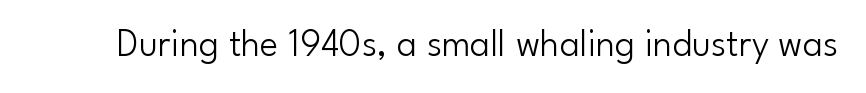
Q: Is the text bold? A: No.
Q: Is the text italic (slanted)? A: No, it is upright.
Q: Is the typeface a serif or a sans-serif typeface? A: Sans-serif.
Q: Is the text underlined? A: No.
Q: Is the spacing between letters normal or unusually wide? A: Normal.
Q: Width (condensed, normal, or wide)? A: Normal.
Q: Stroke contrast? A: Low.
Q: x-height? A: Small.
Q: Monospaced? A: No.
